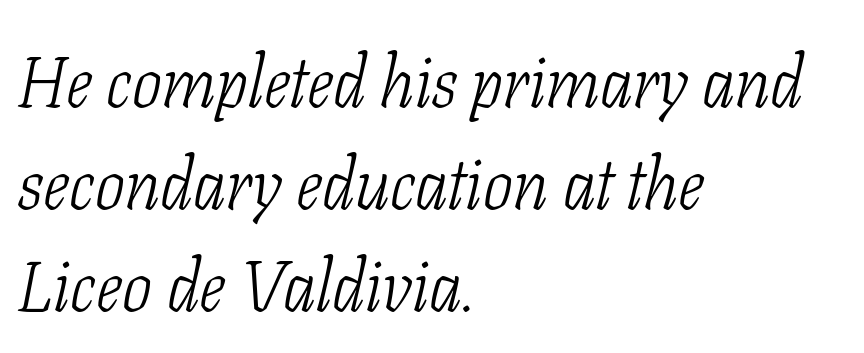
I'd call this a serif setting — the letters wear small feet. Teacher's note: observe the even left margin — that is flush-left alignment. Spacing between characters is what you'd get straight out of the box. These lines are rendered in a variable-pitch font. Designer's note — italics engaged. No heavy texture on the line: the type isn't bold.
